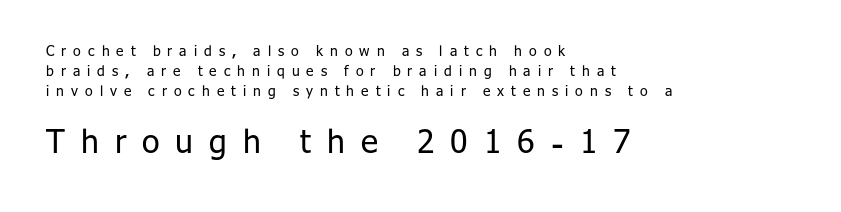
Q: Is the text bold? A: No.
Q: Is the text italic (slanted)? A: No, it is upright.
Q: Is the typeface a serif or a sans-serif typeface? A: Sans-serif.
Q: Is the text underlined? A: No.
Q: How is the paragraph aligned? A: Left-aligned.
Q: Is the spacing between letters normal or unusually wide? A: Unusually wide.
Q: Is the spacing between lines tight, normal or loose? A: Normal.
Q: Which block of text is set in a larger size, the first (top) or the second (bottom)? A: The second (bottom) one.
Q: Width (condensed, normal, or wide)? A: Normal.
Q: Stroke contrast? A: Low.
Q: x-height? A: Medium.
Q: Monospaced? A: No.
